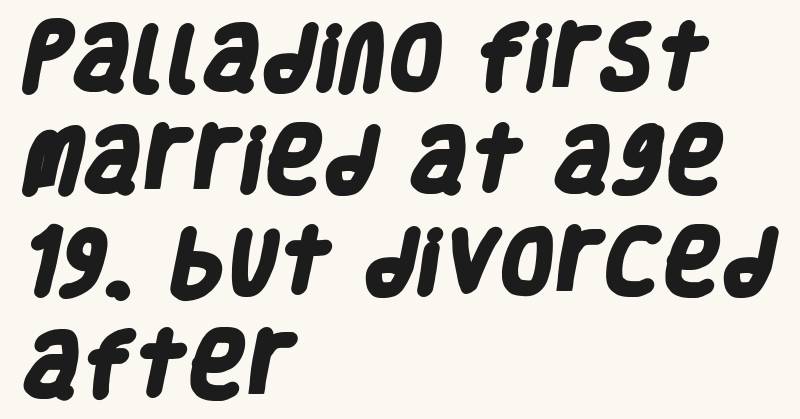
This sample has the flowing, uneven cadence of proportional lettering. The strip under each line holds only bare page. The block of text has a typical density, with ordinary space between rows. In terms of weight, the rendering is a true, heavy bold. Examine the stroke ends and you'll find no serifs.
